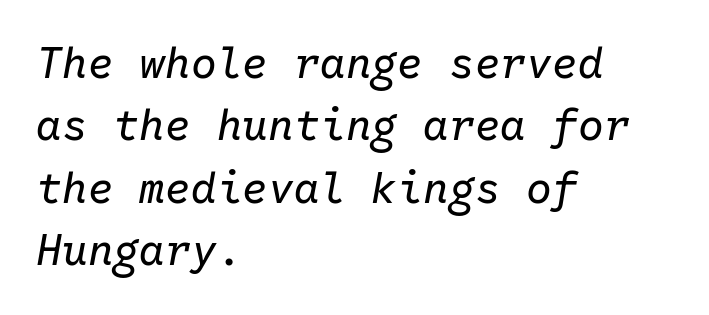
Interline gaps are of average width in this sample. The compositor pushed each line to the left boundary. Glyph-to-glyph distance matches everyday printed text. Each stroke keeps to a modest, everyday thickness or less. The passage shown is typed in a monospace face where columns stay perfectly aligned. Honestly, there is no underline to notice here at all.
